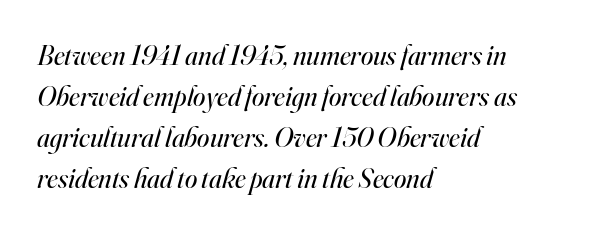
Q: Is the text bold? A: No.
Q: Is the text italic (slanted)? A: Yes, it leans right by about 16 degrees.
Q: Is the typeface a serif or a sans-serif typeface? A: Serif.
Q: Is the text underlined? A: No.
Q: How is the paragraph aligned? A: Left-aligned.
Q: Is the spacing between letters normal or unusually wide? A: Normal.
Q: Is the spacing between lines tight, normal or loose? A: Normal.
Q: Width (condensed, normal, or wide)? A: Normal.
Q: Stroke contrast? A: High.
Q: x-height? A: Small.
Q: Monospaced? A: No.
